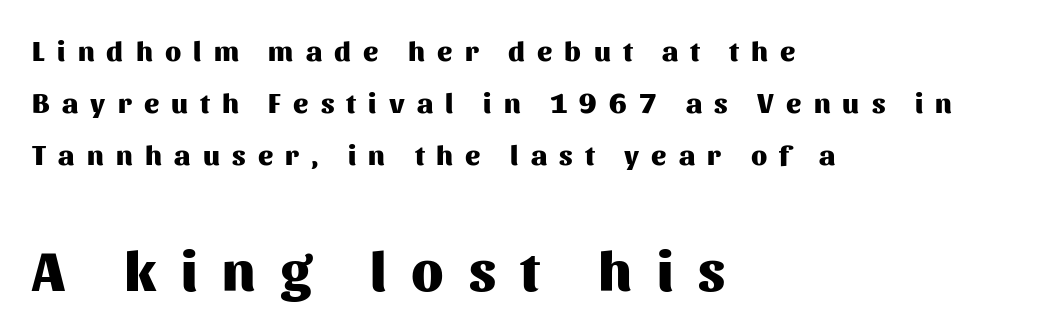
The font's upright variant was chosen for this text. The font is running at its bold setting. Grotesque or geometric, the face here clearly has no serifs. Short note: letters widely spaced.
